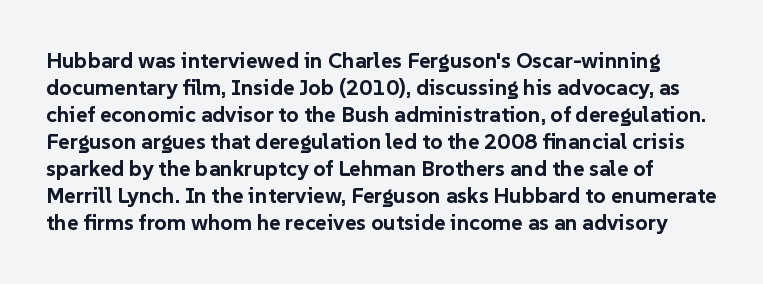
The image shows 22 px bold type, upright; set line spacing 1.23x, normal letter spacing, not underlined.
